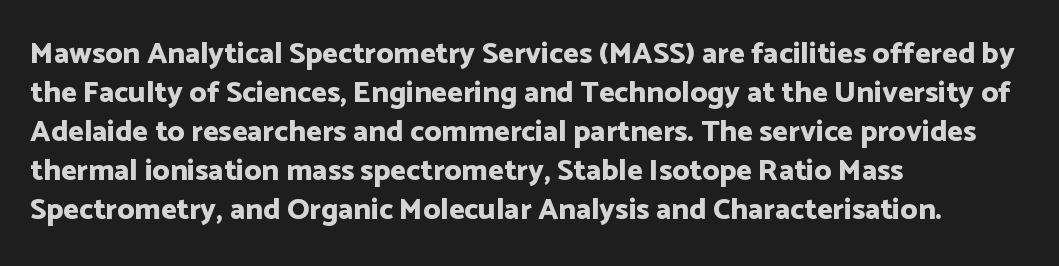
{"serif": "no", "italic": "no", "bold": "yes", "weight": "bold", "width": "normal", "stroke_contrast": "low", "x_height": "medium", "monospaced": "no", "underline": "no", "align": "left", "line_spacing": "normal", "line_spacing_ratio": 1.3, "letter_spacing": "normal", "letter_spacing_em": 0.0, "glyph_px": 30}
